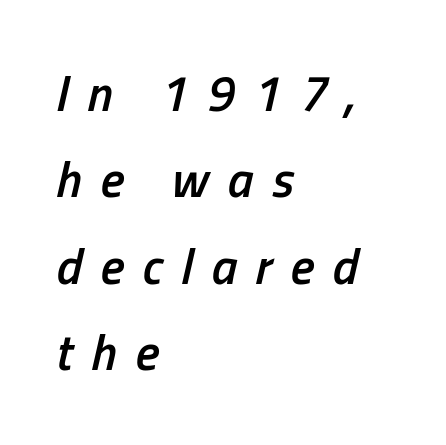
Varying glyph widths throughout — classic text-font behaviour. These lines stack with their left ends in a neat column. The gap between lines stays unmarked. The passage shown is semibold, sitting just below true bold. Display-style spreading of the glyphs; the letterfit is very open. The lettering tilts uniformly, giving the passage an italic look.
